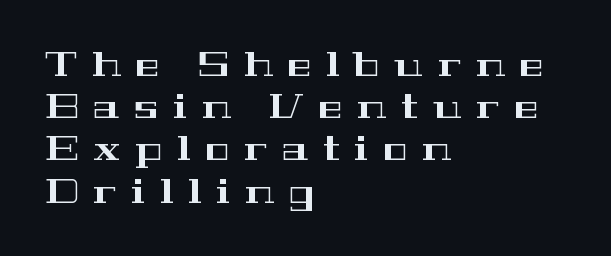
{"serif": "yes", "italic": "no", "width": "wide", "stroke_contrast": "high", "x_height": "medium", "monospaced": "no", "underline": "no", "align": "left", "line_spacing": "normal", "line_spacing_ratio": 1.28, "letter_spacing": "wide", "letter_spacing_em": 0.45, "glyph_px": 33}
